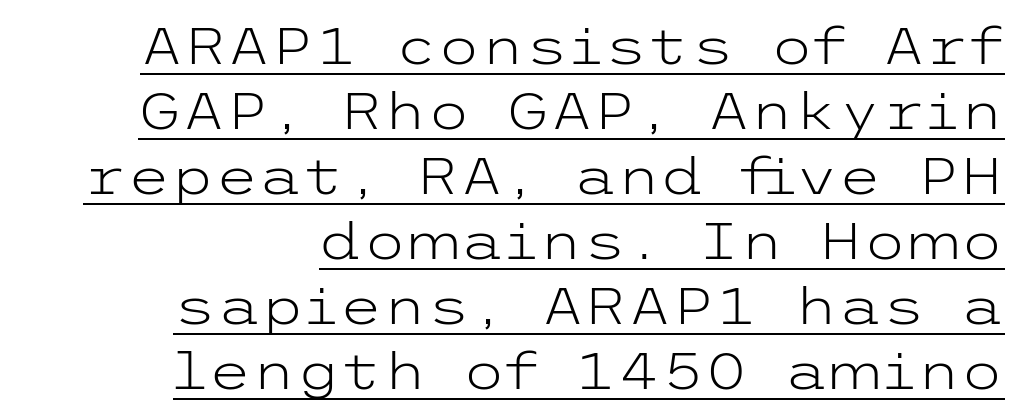
Weight: not bold — regular or lighter. Regarding leading, the lines here are spaced in the standard way. Each line of the rendering has a horizontal stroke beneath the glyphs. Line endings align vertically; line beginnings do not.
